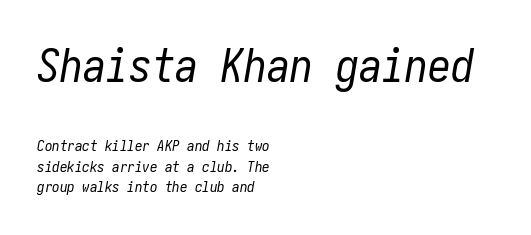
{"italic": "yes", "lean": "right", "slant_degrees": 10, "bold": "no", "weight": "regular", "width": "condensed", "stroke_contrast": "low", "x_height": "medium", "underline": "no", "align": "left", "line_spacing": "normal", "line_spacing_ratio": 1.36, "letter_spacing": "normal", "letter_spacing_em": 0.0, "larger_block": "first", "size_ratio": 3.07, "glyph_px": 46}
